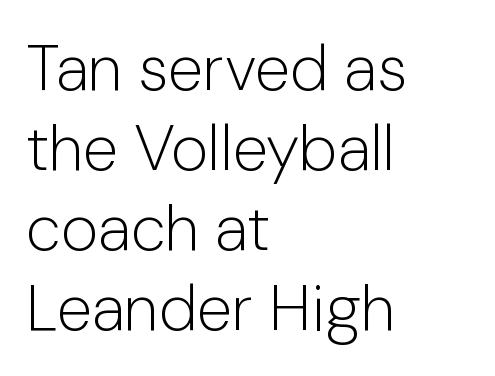
The image shows 64 px light sans-serif type, upright; set left-aligned, normal line spacing (1.25x), normal letter spacing, not underlined; low stroke contrast and a medium x-height.
